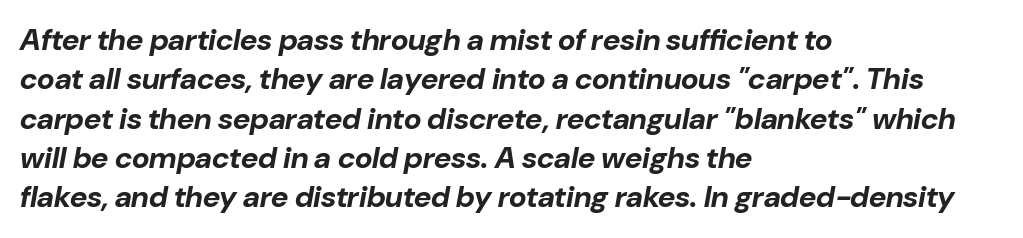
The image shows 30 px bold type, italic (leaning right); set left-aligned, normal line spacing (1.31x), normal letter spacing, not underlined; low stroke contrast and a medium x-height.
